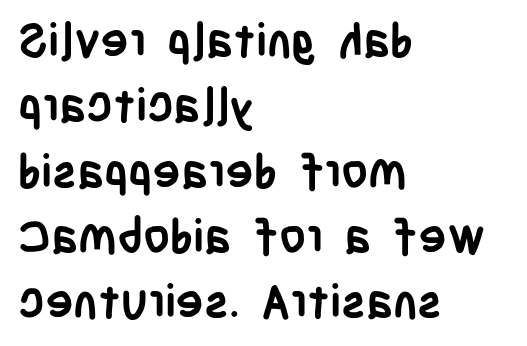
Spacing between characters is what you'd get straight out of the box. Reading down the column, the eye jumps a familiar distance to each next line. The space directly below the letters is spotless. Each line starts at the same left margin while the right side varies.
